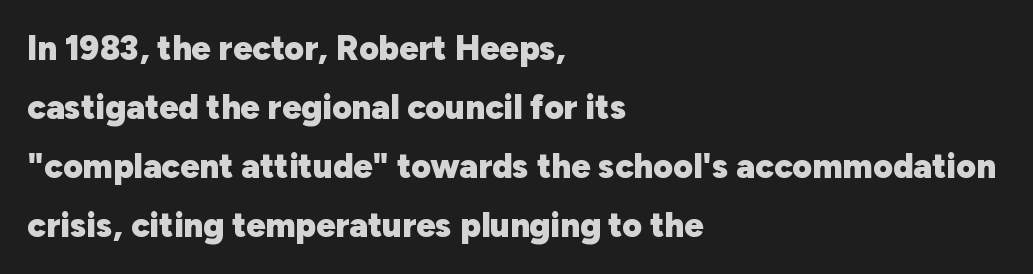
These lines were composed using upright roman letters. This sample has the flowing, uneven cadence of proportional lettering. Each glyph is drawn with heavy, bold strokes. Words float on clear page, feet unadorned.
